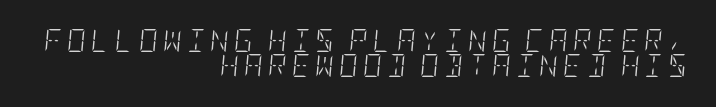
The image shows 23 px text type, italic (leaning right); set right-aligned, tight line spacing (1.09x), unusually wide letter spacing (+0.22 em), not underlined.
